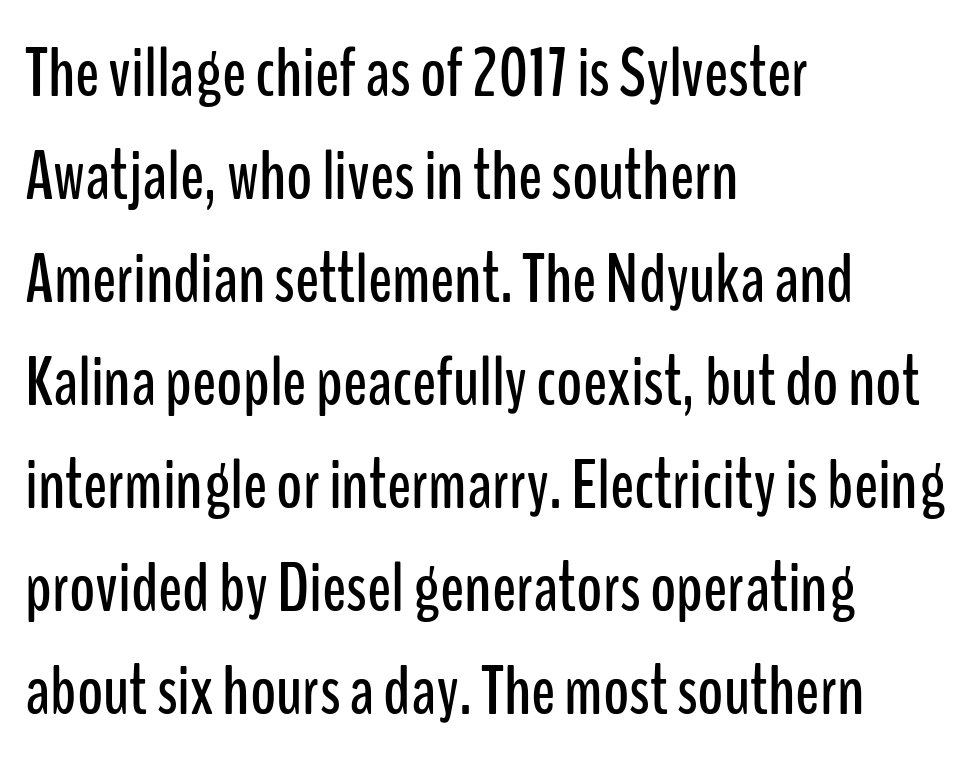
{"serif": "no", "italic": "no", "width": "condensed", "stroke_contrast": "low", "x_height": "medium", "monospaced": "no", "underline": "no", "align": "left", "line_spacing": "normal", "line_spacing_ratio": 1.45, "letter_spacing": "normal", "letter_spacing_em": 0.0, "glyph_px": 71}
